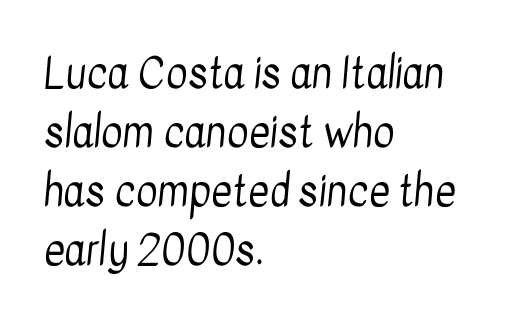
{"serif": "no", "bold": "no", "weight": "regular", "width": "condensed", "stroke_contrast": "low", "x_height": "medium", "monospaced": "no", "underline": "no", "align": "left", "line_spacing": "normal", "line_spacing_ratio": 1.44, "letter_spacing": "normal", "letter_spacing_em": 0.0, "glyph_px": 41}
